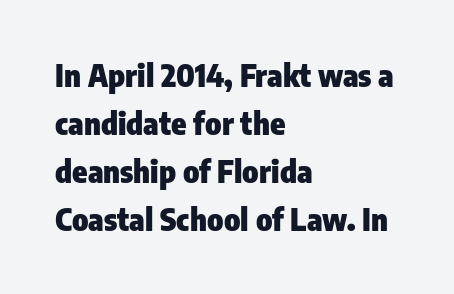
Stroke terminals: plain, sans-serif. These lines keep a tight, regular rhythm from letter to letter. Stroke thickness is high; the sample reads as a true bold. Here the designer chose a conventional face with non-uniform glyph widths. The passage is arranged the way most books set body copy — flush left. The font's upright variant was chosen for this text.
